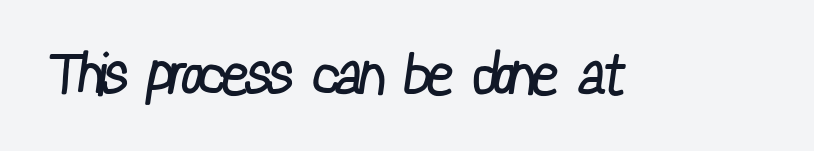
Q: Is the text bold? A: No.
Q: Is the typeface a serif or a sans-serif typeface? A: Sans-serif.
Q: Is the text underlined? A: No.
Q: Is the spacing between letters normal or unusually wide? A: Normal.
Q: Width (condensed, normal, or wide)? A: Condensed.
Q: Stroke contrast? A: Low.
Q: x-height? A: Medium.
Q: Monospaced? A: No.
